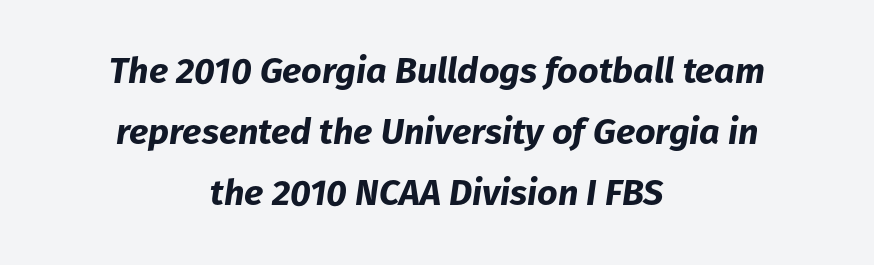
The image shows 36 px bold type, italic (leaning right); set centered, normal line spacing (1.7x), normal letter spacing, not underlined; low stroke contrast and a medium x-height.
